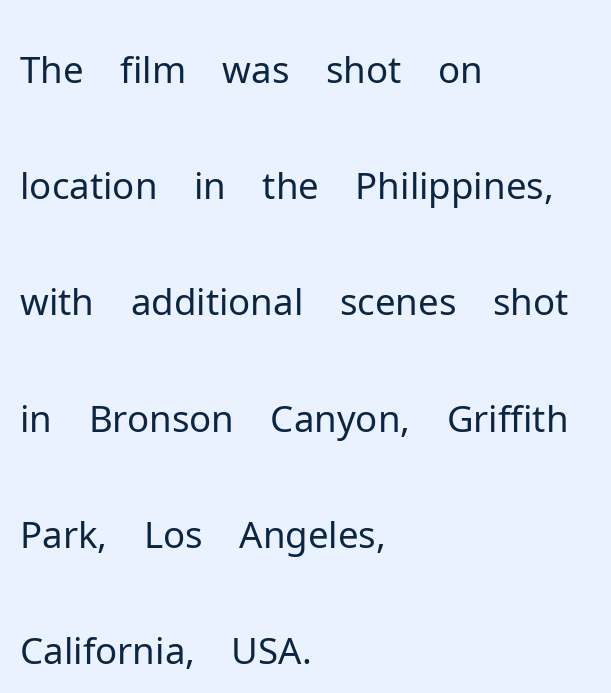
Q: Is the text bold? A: No.
Q: Is the text italic (slanted)? A: No, it is upright.
Q: Is the typeface a serif or a sans-serif typeface? A: Sans-serif.
Q: Is the text underlined? A: No.
Q: How is the paragraph aligned? A: Left-aligned.
Q: Is the spacing between letters normal or unusually wide? A: Normal.
Q: Is the spacing between lines tight, normal or loose? A: Normal.
Q: Width (condensed, normal, or wide)? A: Normal.
Q: Stroke contrast? A: Low.
Q: x-height? A: Medium.
Q: Monospaced? A: No.
